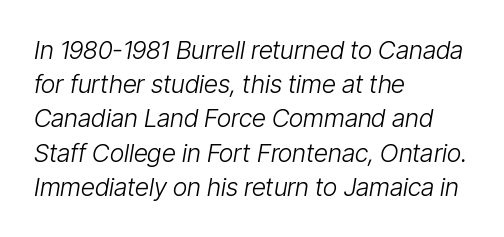
{"italic": "yes", "lean": "right", "slant_degrees": 9, "bold": "no", "underline": "no", "align": "left", "line_spacing": "normal", "line_spacing_ratio": 1.37, "letter_spacing": "normal", "letter_spacing_em": 0.0, "glyph_px": 25}
